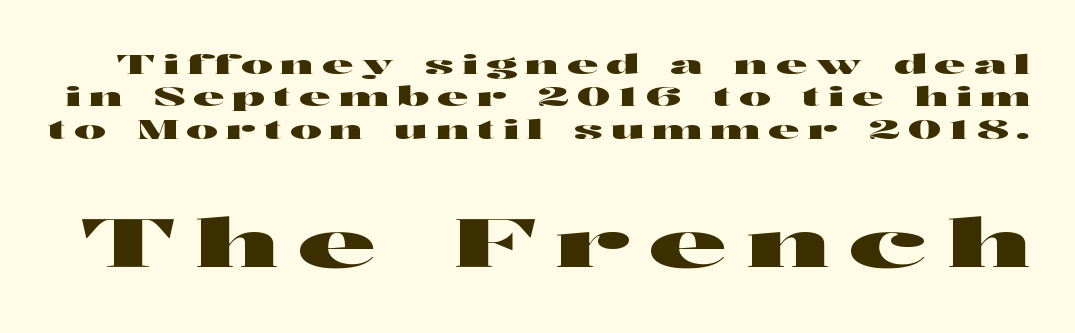
Style check: upright. Spacing verdict: proportional, widths tailored to each character. Is the lower block the larger one? Yes — the lower block carries the bigger type. A sans-serif font was chosen for this passage.
